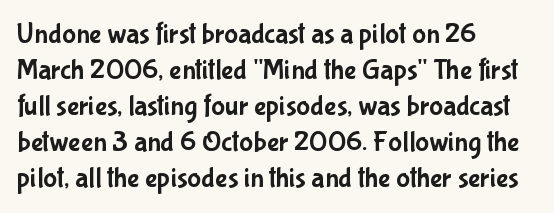
Q: Is the text italic (slanted)? A: No, it is upright.
Q: Is the typeface a serif or a sans-serif typeface? A: Sans-serif.
Q: Is the text underlined? A: No.
Q: How is the paragraph aligned? A: Left-aligned.
Q: Is the spacing between letters normal or unusually wide? A: Normal.
Q: Width (condensed, normal, or wide)? A: Condensed.
Q: Stroke contrast? A: Low.
Q: x-height? A: Medium.
Q: Monospaced? A: No.
